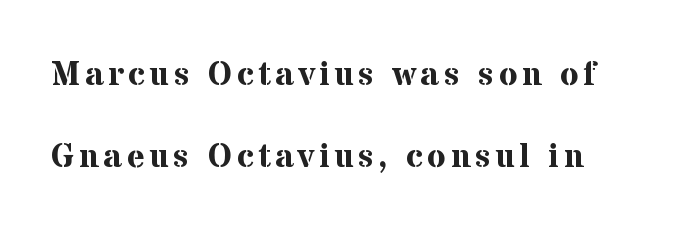
Q: Is the text bold? A: Yes.
Q: Is the text italic (slanted)? A: No, it is upright.
Q: Is the typeface a serif or a sans-serif typeface? A: Serif.
Q: Is the text underlined? A: No.
Q: Is the spacing between lines tight, normal or loose? A: Loose.
Q: Width (condensed, normal, or wide)? A: Normal.
Q: Stroke contrast? A: Medium.
Q: x-height? A: Medium.
Q: Monospaced? A: No.
